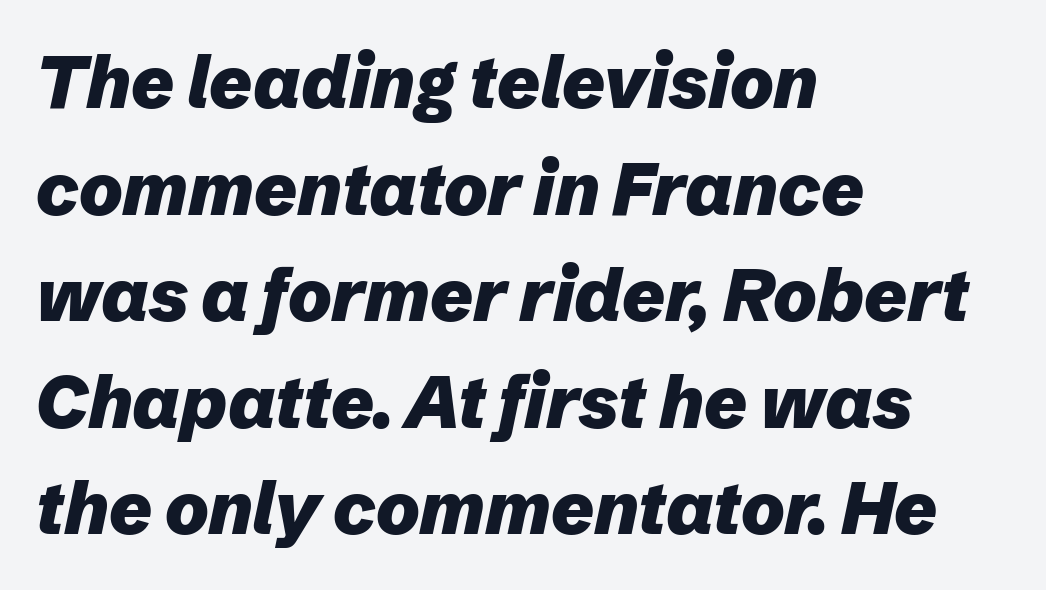
A typesetter would call this leading conventional body-copy spacing. Compared with a centered layout, this one pins lines to the left instead. The glyphs look as if they've been sheared to an angle. Tracking here is standard; glyphs follow each other at the usual distance. The rendering uses a bold face; every stroke is thick and dark. The passage shown is typed in a proportional face where columns would drift.
